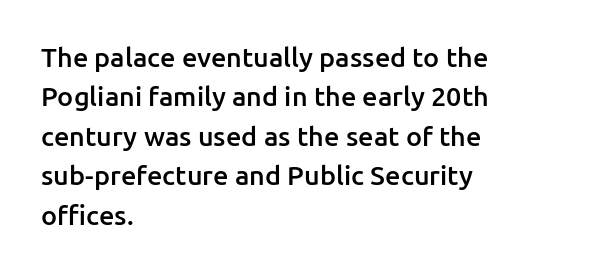
The line texture is even and compact thanks to regular tracking. The vertical gap from one line to the next is medium. It's the straight-up-and-down kind of type. I'd describe the lettering as semibold — firm but not a full bold. Layout note: lines flush left. Words float on clear page, feet unadorned.
